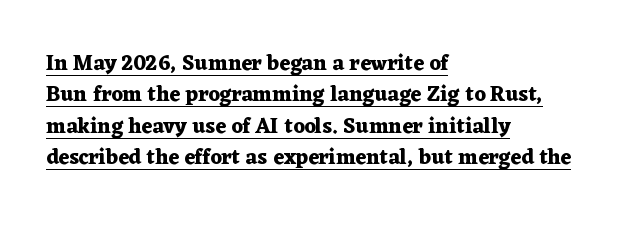
Students, this is bold: see how much ink each stroke carries. Rendered with straight, roman letterforms. This rendering features underlined lettering. Successive baselines arrive at the customary interval.
